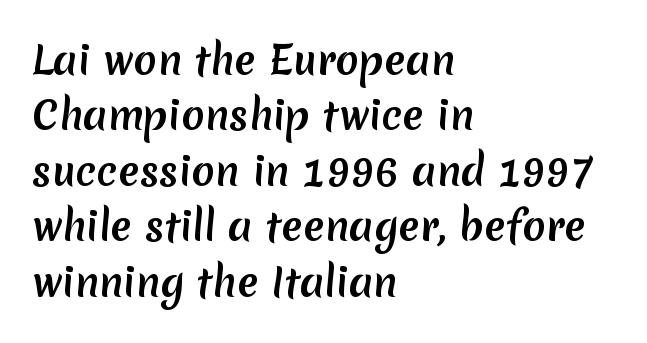
The image shows 39 px sans-serif type; set left-aligned, normal line spacing (1.42x), normal letter spacing, not underlined; medium stroke contrast and a medium x-height.
